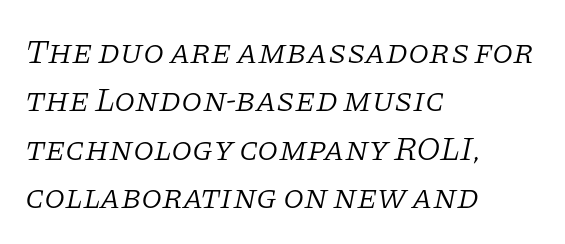
Q: Is the text bold? A: No.
Q: Is the text italic (slanted)? A: Yes, it leans right by about 11 degrees.
Q: Is the typeface a serif or a sans-serif typeface? A: Serif.
Q: Is the text underlined? A: No.
Q: How is the paragraph aligned? A: Left-aligned.
Q: Is the spacing between letters normal or unusually wide? A: Normal.
Q: Is the spacing between lines tight, normal or loose? A: Normal.
Q: Width (condensed, normal, or wide)? A: Normal.
Q: Stroke contrast? A: Low.
Q: x-height? A: Large.
Q: Monospaced? A: No.
